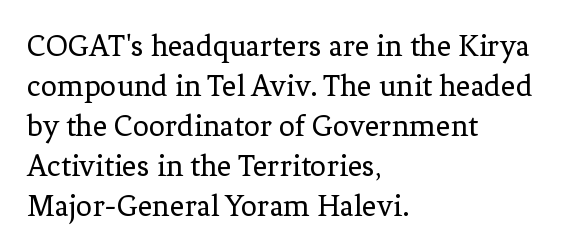
Q: Is the text bold? A: No.
Q: Is the text italic (slanted)? A: No, it is upright.
Q: Is the typeface a serif or a sans-serif typeface? A: Serif.
Q: Is the text underlined? A: No.
Q: How is the paragraph aligned? A: Left-aligned.
Q: Is the spacing between letters normal or unusually wide? A: Normal.
Q: Is the spacing between lines tight, normal or loose? A: Normal.
Q: Width (condensed, normal, or wide)? A: Normal.
Q: Stroke contrast? A: Low.
Q: x-height? A: Medium.
Q: Monospaced? A: No.
